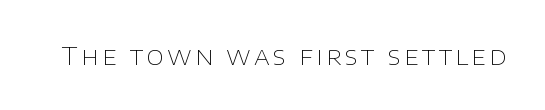
{"italic": "no", "bold": "no", "underline": "no", "glyph_px": 25}
